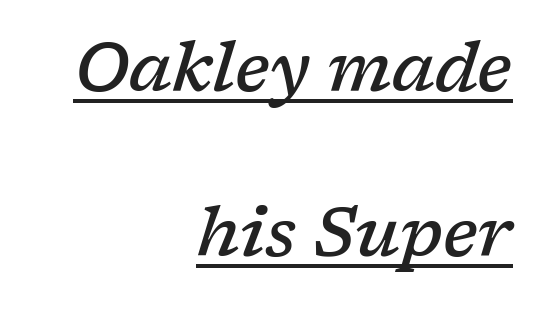
The image shows 68 px semibold serif type, italic (leaning right); set right-aligned, loose line spacing (2.42x), normal letter spacing, underlined; low stroke contrast and a medium x-height.
